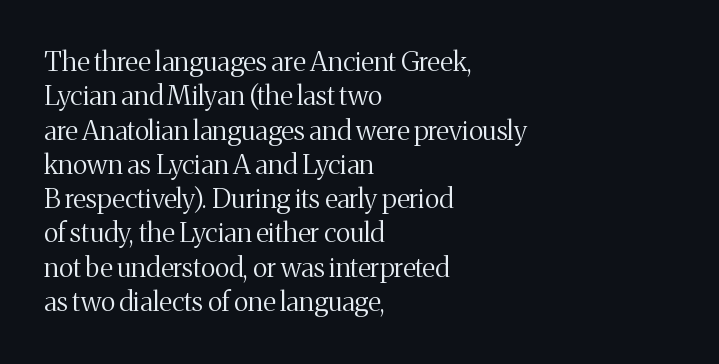
The letterforms sit at book weight or below. Honestly, the letter spacing is just normal — you wouldn't notice it. The type sits square on the baseline with zero lean. Unmarked baselines from the first word to the last. The text block is weighted toward the left margin, trailing off unevenly rightward. The designer left line spacing at the default.
